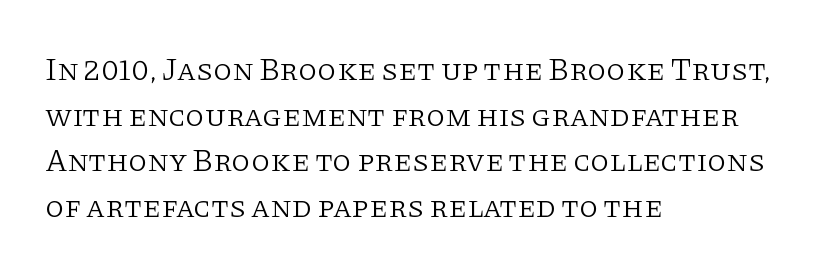
The image shows 31 px light serif type, upright; set left-aligned, normal line spacing (1.47x), normal letter spacing, not underlined; low stroke contrast and a large x-height.
